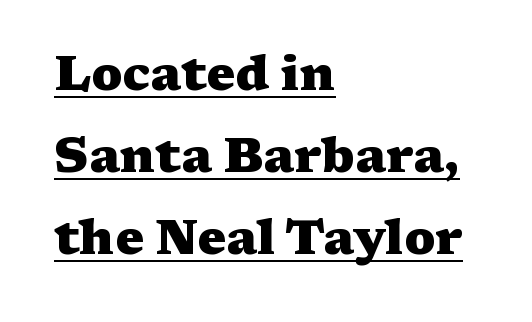
The image shows 48 px heavy, wide serif type, upright; set left-aligned, line spacing 1.71x, normal letter spacing, underlined; medium stroke contrast and a medium x-height.
